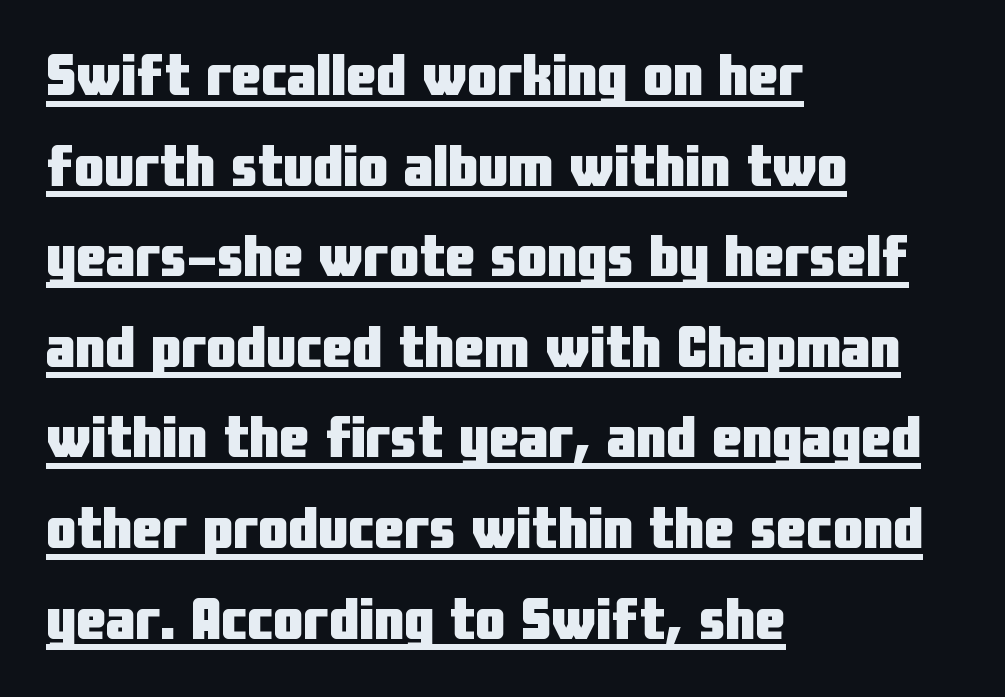
The image shows 60 px heavy, condensed sans-serif type, upright; set left-aligned, normal line spacing (1.51x), normal letter spacing, underlined; low stroke contrast and a medium x-height.
